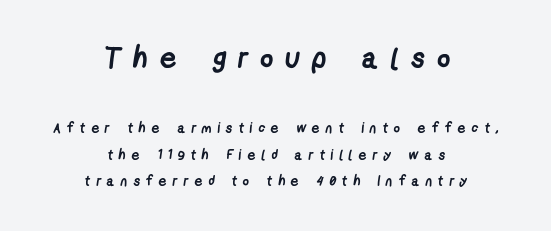
{"serif": "no", "bold": "yes", "weight": "semibold", "width": "condensed", "stroke_contrast": "low", "x_height": "medium", "monospaced": "no", "underline": "no", "align": "center", "line_spacing_ratio": 1.87, "letter_spacing": "wide", "letter_spacing_em": 0.41, "larger_block": "first", "size_ratio": 2.07, "glyph_px": 29}
